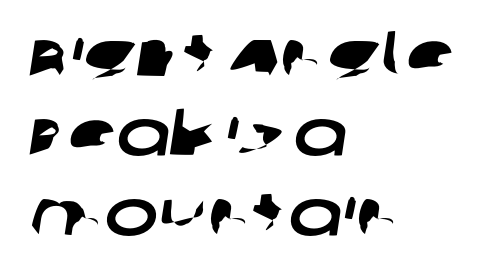
Character widths vary here, with narrow letters taking less room than wide ones. Line starts are locked; line ends wander. Lines of text with bare space underneath. Does extra space separate the letters? No, they use regular spacing. The typeface chosen for these lines omits serifs.
